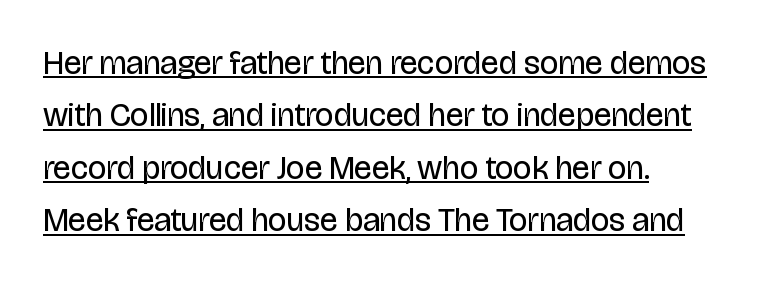
{"serif": "no", "italic": "no", "bold": "no", "weight": "regular", "width": "condensed", "stroke_contrast": "low", "x_height": "large", "monospaced": "no", "underline": "yes", "line_spacing": "normal", "line_spacing_ratio": 1.59, "letter_spacing": "normal", "letter_spacing_em": 0.0, "glyph_px": 33}
